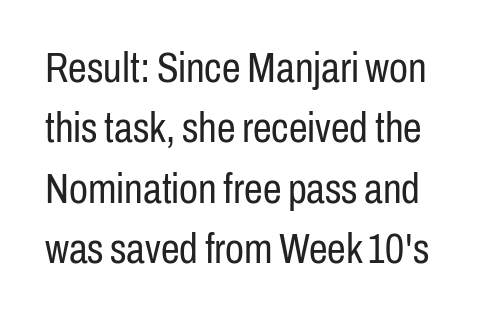
A typesetter would call this leading conventional body-copy spacing. Stroke terminals: plain, sans-serif. Stem width sits at or under what a default text font uses. Style check: upright.
